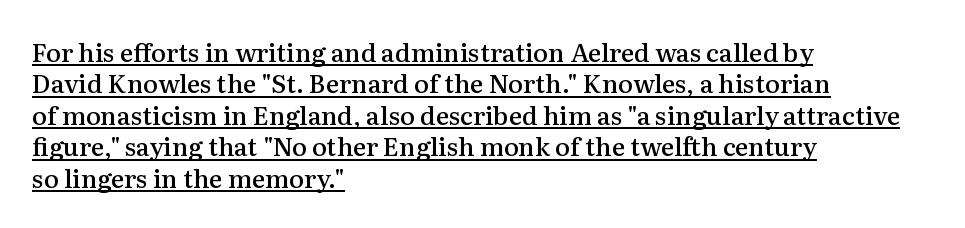
Strokes here are thickened, but only to semibold level. What stands out about the letter spacing? Nothing — it is the standard amount. Regarding leading, the lines here are spaced in the standard way. In terms of posture, this sample is upright. Visually the block forms a straight wall on the left and a jagged coastline on the right. The glyphs are accompanied by a horizontal stroke just below them.
